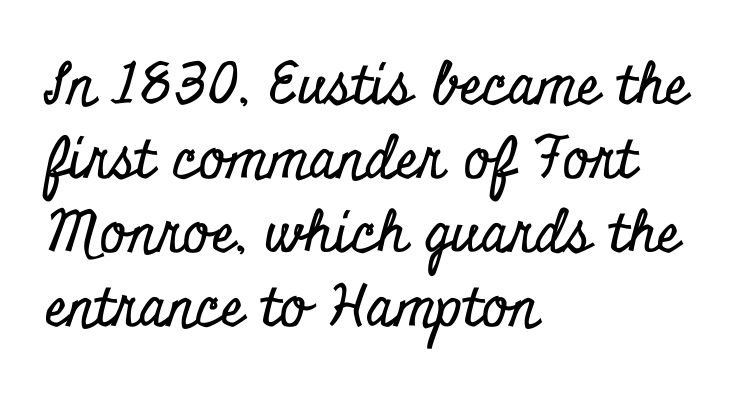
{"serif": "yes", "width": "condensed", "stroke_contrast": "low", "x_height": "small", "monospaced": "no", "underline": "no", "align": "left", "line_spacing": "normal", "line_spacing_ratio": 1.3, "letter_spacing": "normal", "letter_spacing_em": 0.0, "glyph_px": 57}
